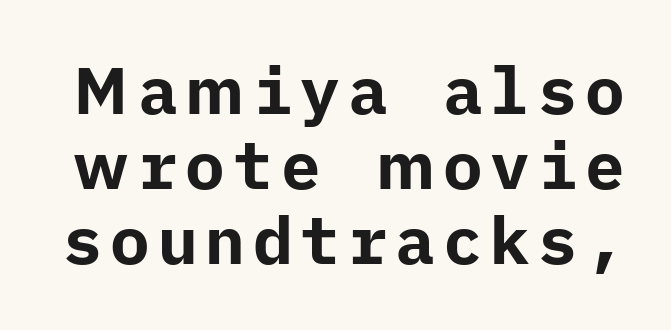
Q: Is the text bold? A: Yes.
Q: Is the text italic (slanted)? A: No, it is upright.
Q: Is the typeface a serif or a sans-serif typeface? A: Sans-serif.
Q: Is the text underlined? A: No.
Q: Is the spacing between lines tight, normal or loose? A: Tight.
Q: Width (condensed, normal, or wide)? A: Normal.
Q: Stroke contrast? A: Low.
Q: x-height? A: Medium.
